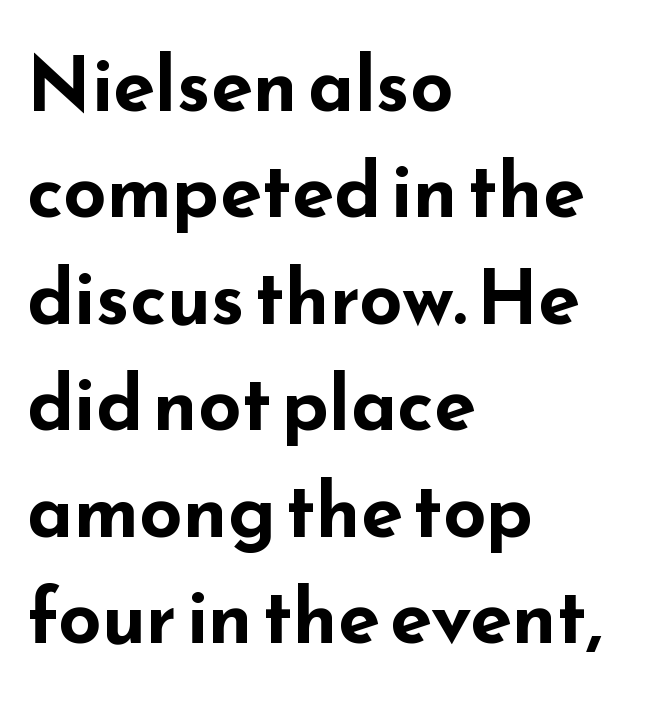
{"serif": "no", "italic": "no", "bold": "yes", "weight": "bold", "width": "wide", "stroke_contrast": "low", "x_height": "small", "monospaced": "no", "underline": "no", "align": "left", "line_spacing": "normal", "line_spacing_ratio": 1.4, "letter_spacing": "normal", "letter_spacing_em": 0.0, "glyph_px": 76}
